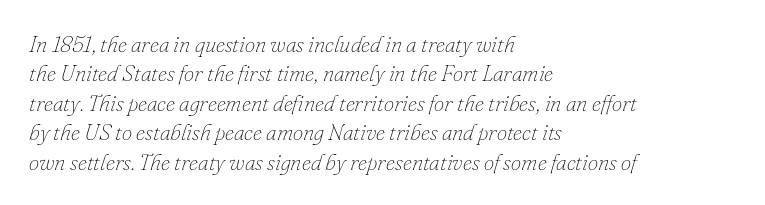
The image shows 23 px text type, italic (leaning right); set left-aligned, normal line spacing (1.28x), normal letter spacing, not underlined.
